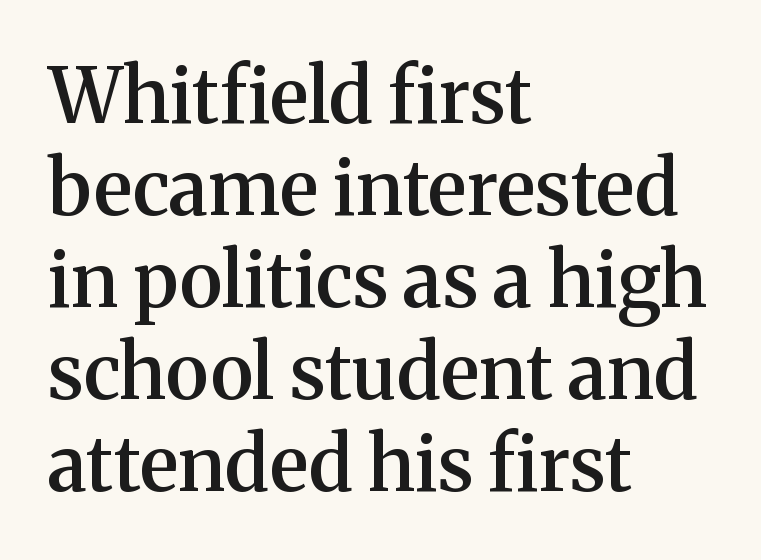
{"serif": "yes", "italic": "no", "bold": "semi", "weight": "semibold", "width": "normal", "stroke_contrast": "medium", "x_height": "medium", "monospaced": "no", "underline": "no", "align": "left", "line_spacing_ratio": 1.21, "letter_spacing": "normal", "letter_spacing_em": 0.0, "glyph_px": 76}
